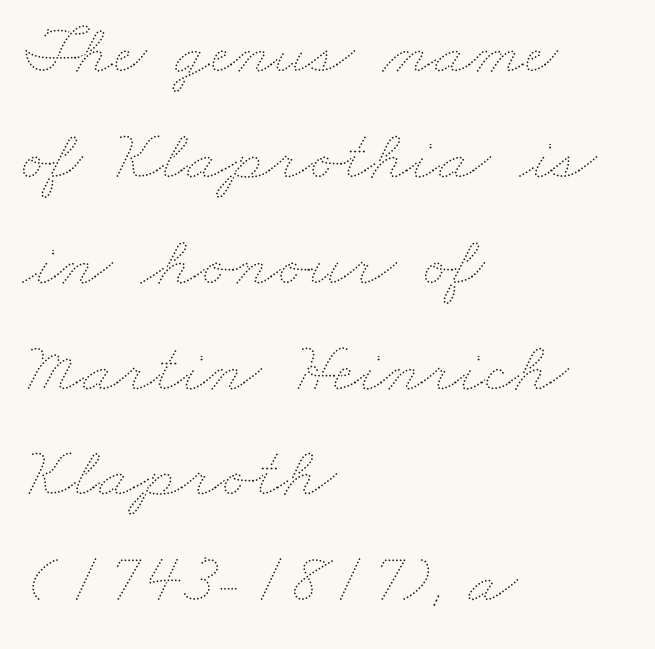
Glyph-to-glyph distance matches everyday printed text. Type without underlining. One-word summary of the alignment: left. The vertical gap from one line to the next is medium.
